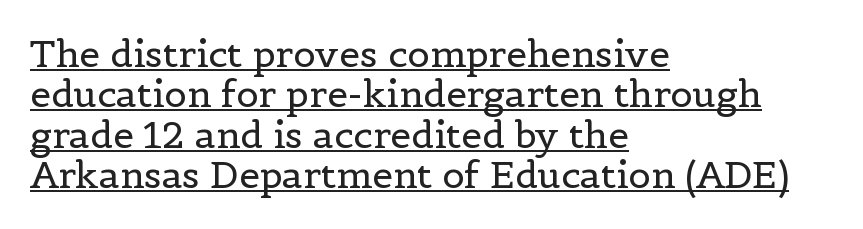
{"serif": "yes", "italic": "no", "bold": "no", "weight": "regular", "width": "normal", "x_height": "medium", "monospaced": "no", "underline": "yes", "align": "left", "line_spacing": "tight", "line_spacing_ratio": 1.09, "letter_spacing": "normal", "letter_spacing_em": 0.0, "glyph_px": 37}
